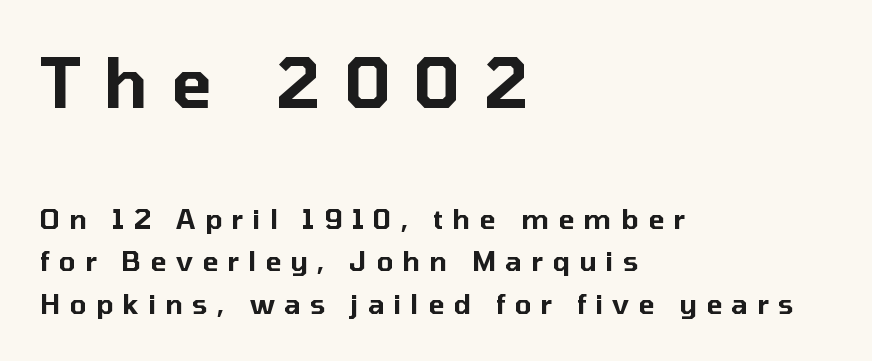
Q: Is the text italic (slanted)? A: No, it is upright.
Q: Is the typeface a serif or a sans-serif typeface? A: Sans-serif.
Q: Is the text underlined? A: No.
Q: How is the paragraph aligned? A: Left-aligned.
Q: Is the spacing between letters normal or unusually wide? A: Unusually wide.
Q: Is the spacing between lines tight, normal or loose? A: Normal.
Q: Which block of text is set in a larger size, the first (top) or the second (bottom)? A: The first (top) one.
Q: Width (condensed, normal, or wide)? A: Normal.
Q: Stroke contrast? A: Low.
Q: x-height? A: Medium.
Q: Monospaced? A: No.
